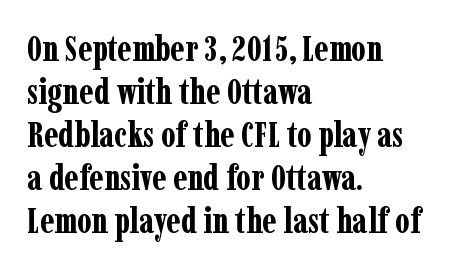
The image shows 35 px bold, condensed serif type, upright; set left-aligned, line spacing 1.23x, normal letter spacing, not underlined; low stroke contrast and a medium x-height.
